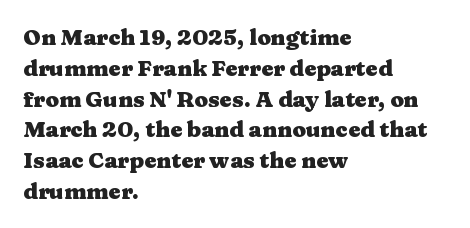
No italicization has been applied; the sample stays upright. The line-height multiplier appears to be the usual default. The face used here has the dense, thick strokes of a bold. Clear beneath every line of the passage. Each word holds together tightly as a unit, with standard inter-letter gaps. The typesetter chose a ragged-right arrangement here.
